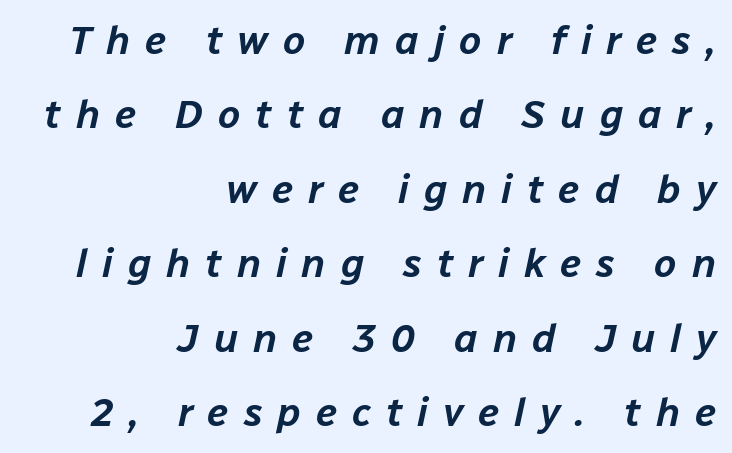
Someone cranked the tracking dial way up on this one. Character widths vary here, with narrow letters taking less room than wide ones. Has an underline been added? It has not. Emphasis-style slanted type is in use. The lines are quadded right.
